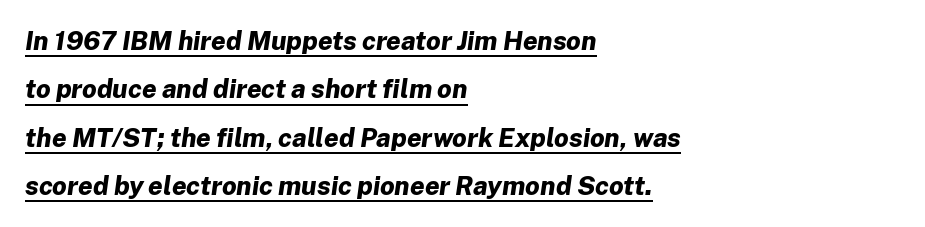
The image shows 26 px bold type, italic (leaning right); set left-aligned, line spacing 1.86x, normal letter spacing, underlined.
